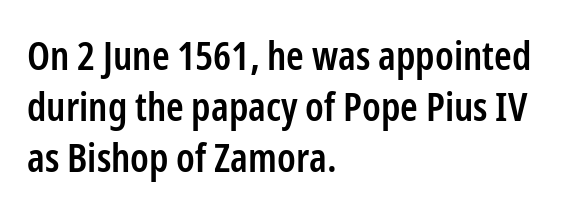
{"serif": "no", "italic": "no", "bold": "semi", "weight": "semibold", "width": "condensed", "stroke_contrast": "low", "x_height": "medium", "monospaced": "no", "underline": "no", "align": "left", "line_spacing": "normal", "line_spacing_ratio": 1.28, "letter_spacing": "normal", "letter_spacing_em": 0.0, "glyph_px": 40}
